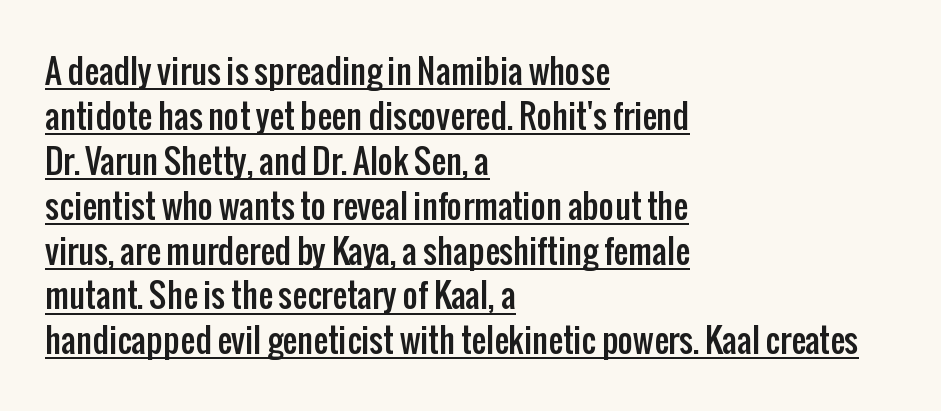
The image shows 33 px condensed sans-serif type, upright; set left-aligned, normal line spacing (1.36x), normal letter spacing, underlined; low stroke contrast and a medium x-height.
